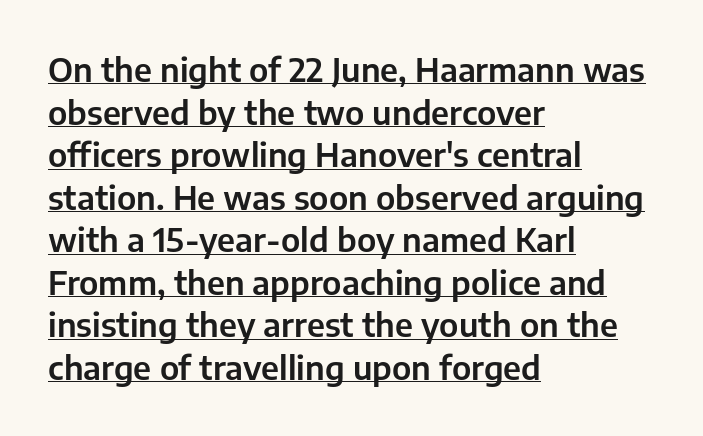
{"serif": "no", "italic": "no", "width": "normal", "stroke_contrast": "low", "x_height": "medium", "monospaced": "no", "underline": "yes", "align": "left", "line_spacing": "normal", "line_spacing_ratio": 1.29, "letter_spacing": "normal", "letter_spacing_em": 0.0, "glyph_px": 33}
